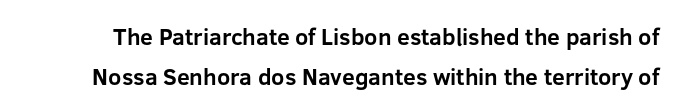
The image shows 23 px bold type, upright; set line spacing 1.73x, normal letter spacing, not underlined.
